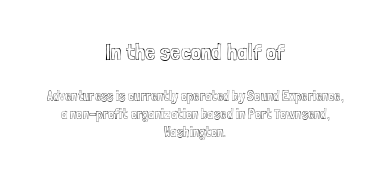
{"italic": "no", "underline": "no", "align": "center", "line_spacing": "normal", "line_spacing_ratio": 1.31, "letter_spacing": "normal", "letter_spacing_em": 0.0, "larger_block": "first", "size_ratio": 1.64, "glyph_px": 23}
